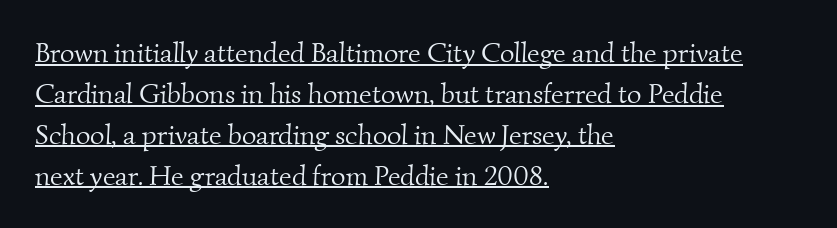
Q: Is the text bold? A: No.
Q: Is the typeface a serif or a sans-serif typeface? A: Serif.
Q: Is the text underlined? A: Yes.
Q: How is the paragraph aligned? A: Left-aligned.
Q: Is the spacing between letters normal or unusually wide? A: Normal.
Q: Is the spacing between lines tight, normal or loose? A: Normal.
Q: Width (condensed, normal, or wide)? A: Normal.
Q: Stroke contrast? A: Medium.
Q: x-height? A: Small.
Q: Monospaced? A: No.
